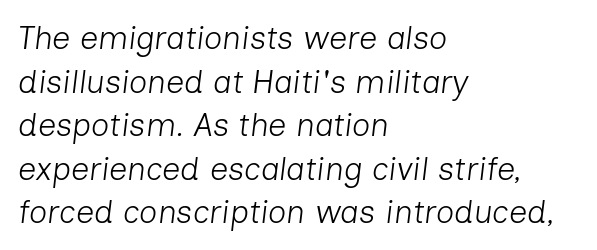
Q: Is the text bold? A: No.
Q: Is the text italic (slanted)? A: Yes, it leans right by about 7 degrees.
Q: Is the text underlined? A: No.
Q: How is the paragraph aligned? A: Left-aligned.
Q: Is the spacing between letters normal or unusually wide? A: Normal.
Q: Is the spacing between lines tight, normal or loose? A: Normal.
Q: Width (condensed, normal, or wide)? A: Normal.
Q: Stroke contrast? A: Low.
Q: x-height? A: Medium.
Q: Monospaced? A: No.
